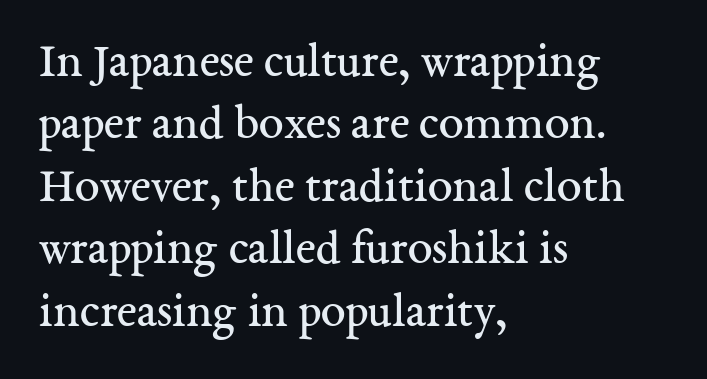
{"serif": "yes", "italic": "no", "bold": "no", "weight": "regular", "width": "normal", "stroke_contrast": "medium", "x_height": "medium", "monospaced": "no", "underline": "no", "align": "left", "line_spacing": "normal", "line_spacing_ratio": 1.25, "letter_spacing": "normal", "letter_spacing_em": 0.0, "glyph_px": 50}
